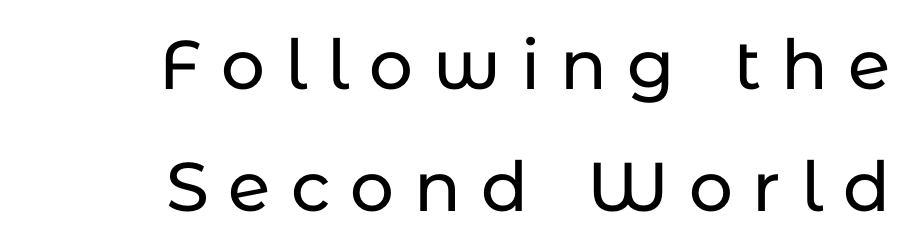
{"serif": "no", "italic": "no", "width": "normal", "stroke_contrast": "low", "x_height": "medium", "monospaced": "no", "underline": "no", "align": "right", "line_spacing_ratio": 1.77, "letter_spacing": "wide", "letter_spacing_em": 0.29, "glyph_px": 69}
